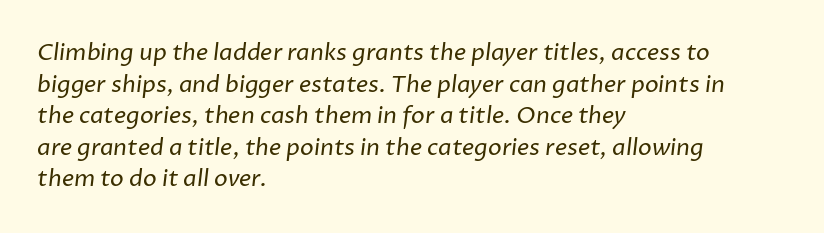
{"bold": "no", "underline": "no", "align": "left", "line_spacing": "normal", "line_spacing_ratio": 1.37, "letter_spacing": "normal", "letter_spacing_em": 0.0, "glyph_px": 23}
